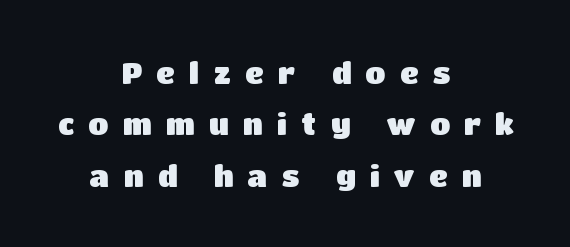
The image shows 29 px heavy sans-serif type, upright; set centered, line spacing 1.77x, unusually wide letter spacing (+0.49 em), not underlined; low stroke contrast and a large x-height.
